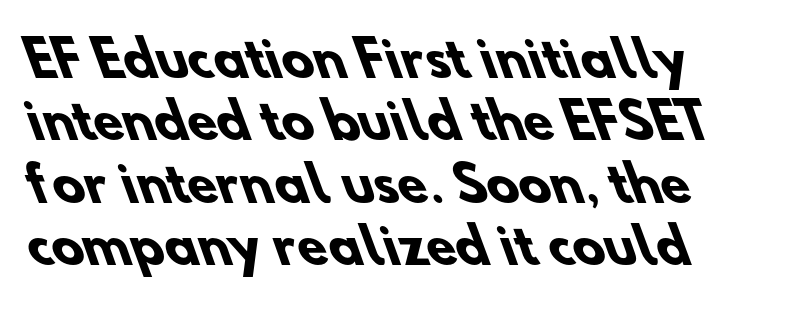
Q: Is the text bold? A: Yes.
Q: Is the typeface a serif or a sans-serif typeface? A: Sans-serif.
Q: Is the text underlined? A: No.
Q: Is the spacing between letters normal or unusually wide? A: Normal.
Q: Is the spacing between lines tight, normal or loose? A: Normal.
Q: Width (condensed, normal, or wide)? A: Normal.
Q: Stroke contrast? A: Low.
Q: x-height? A: Small.
Q: Monospaced? A: No.
